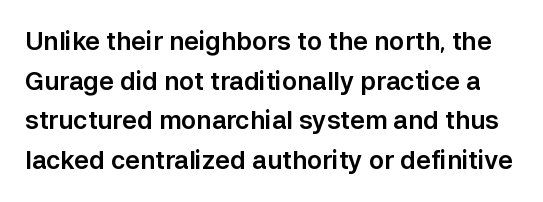
{"italic": "no", "underline": "no", "line_spacing": "normal", "line_spacing_ratio": 1.59, "letter_spacing": "normal", "letter_spacing_em": 0.0, "glyph_px": 25}
